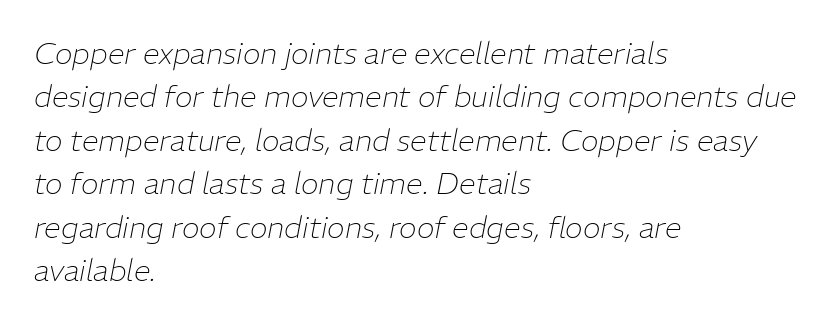
Q: Is the text bold? A: No.
Q: Is the text italic (slanted)? A: Yes, it leans right by about 11 degrees.
Q: Is the text underlined? A: No.
Q: How is the paragraph aligned? A: Left-aligned.
Q: Is the spacing between letters normal or unusually wide? A: Normal.
Q: Is the spacing between lines tight, normal or loose? A: Normal.
Q: Width (condensed, normal, or wide)? A: Normal.
Q: Stroke contrast? A: Low.
Q: x-height? A: Medium.
Q: Monospaced? A: No.
